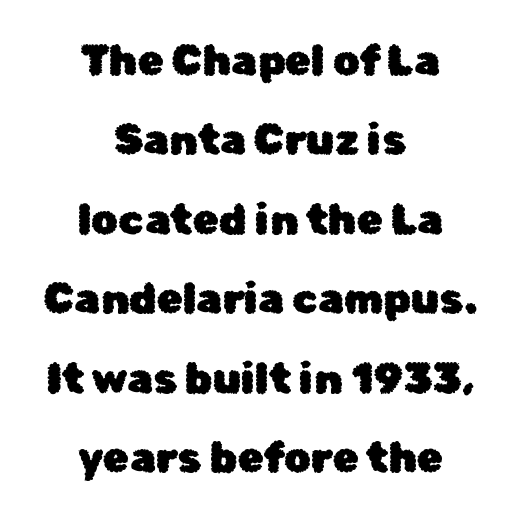
{"serif": "no", "italic": "no", "width": "normal", "stroke_contrast": "low", "x_height": "medium", "monospaced": "no", "underline": "no", "align": "center", "line_spacing_ratio": 1.89, "letter_spacing": "normal", "letter_spacing_em": 0.0, "glyph_px": 42}
